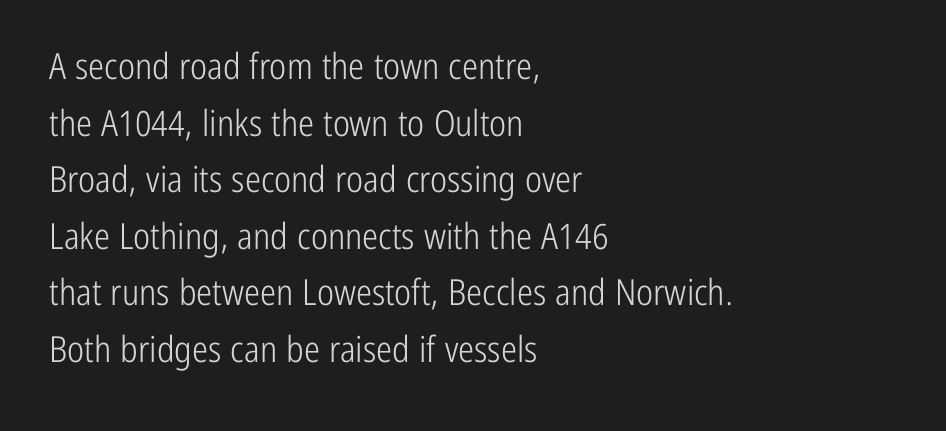
The image shows 36 px light, condensed sans-serif type, upright; set left-aligned, normal line spacing (1.57x), normal letter spacing, not underlined; low stroke contrast and a medium x-height.
